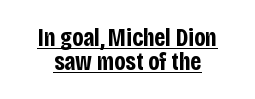
{"italic": "no", "bold": "yes", "underline": "yes", "align": "center", "line_spacing": "tight", "line_spacing_ratio": 0.96, "letter_spacing": "normal", "letter_spacing_em": 0.0, "glyph_px": 25}
